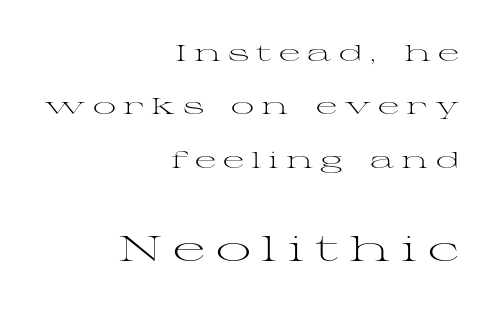
The image shows 35 px light, wide serif type, upright; set right-aligned, loose line spacing (2.32x), unusually wide letter spacing (+0.31 em), not underlined; the second (bottom) block is 1.52x larger; medium stroke contrast and a medium x-height.
